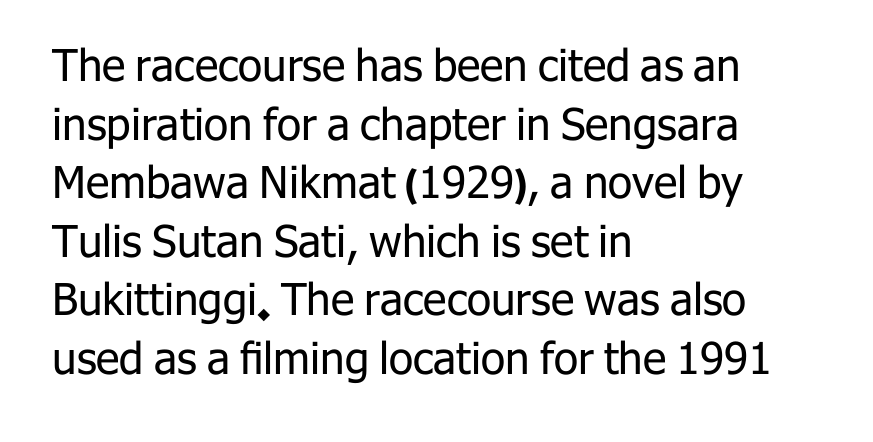
The image shows 44 px regular-weight sans-serif type, upright; set left-aligned, normal line spacing (1.33x), normal letter spacing, not underlined; low stroke contrast and a medium x-height.
